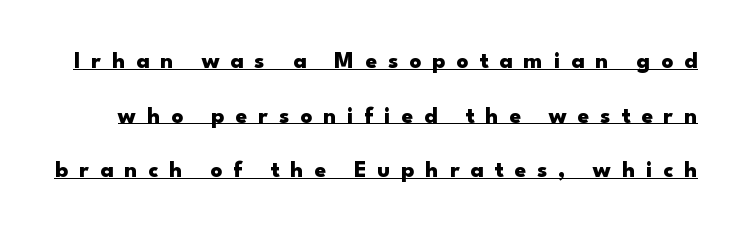
Successive baselines arrive slowly, with a big drop between each. There is plenty of visible air inserted between adjacent glyphs. A roman cut, with each character standing at attention. The words here are underlined. A dark, heavy texture on the line: the type is bold.
